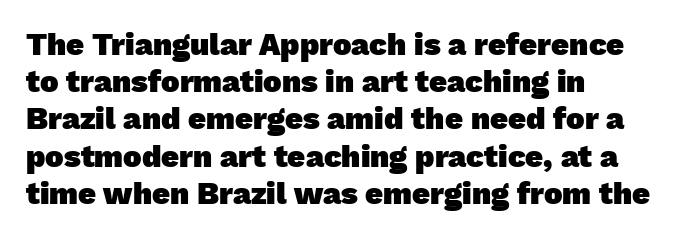
The image shows 31 px heavy sans-serif type; set left-aligned, line spacing 1.2x, normal letter spacing, not underlined; low stroke contrast and a medium x-height.
